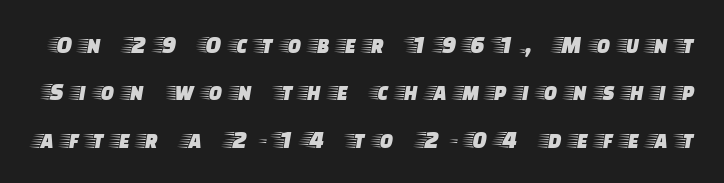
{"underline": "no", "line_spacing": "loose", "line_spacing_ratio": 1.9, "letter_spacing": "wide", "letter_spacing_em": 0.4, "glyph_px": 25}
